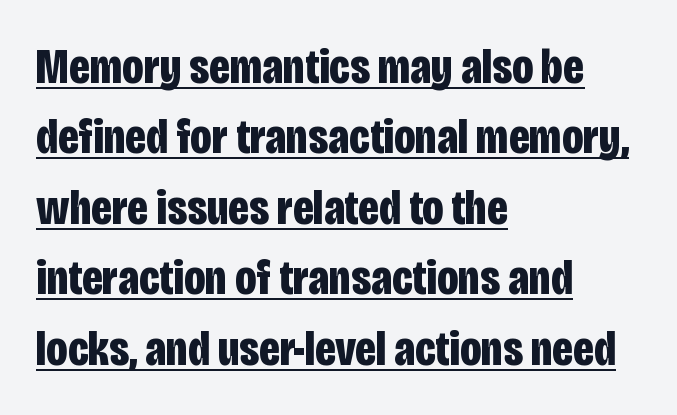
Nope, not italic — everything's standing straight. In terms of letterform style, serifs are entirely absent. Character widths vary here, with narrow letters taking less room than wide ones. Line starts are locked; line ends wander.
